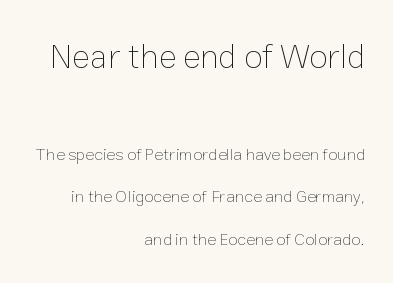
The image shows 34 px thin type, upright; set right-aligned, loose line spacing (2.49x), normal letter spacing, not underlined; the first (top) block is 2.0x larger; low stroke contrast and a medium x-height.
